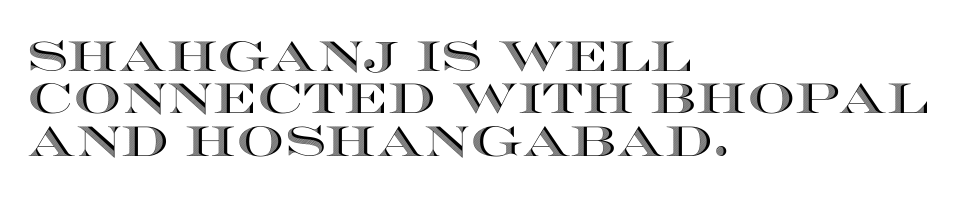
The image shows 42 px wide type, upright; set left-aligned, tight line spacing (1.01x), normal letter spacing, not underlined; a large x-height.
